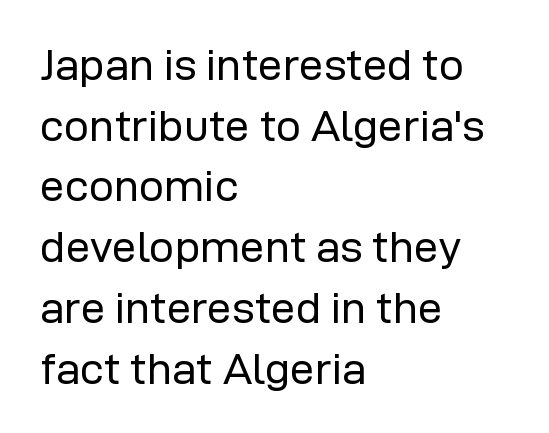
Weight: in the light-to-regular range. To sum up the face: it is a sans, with no serifs. This sample is left-justified, so line endings fall wherever the words run out. Letters rest on an invisible, unmarked baseline.
